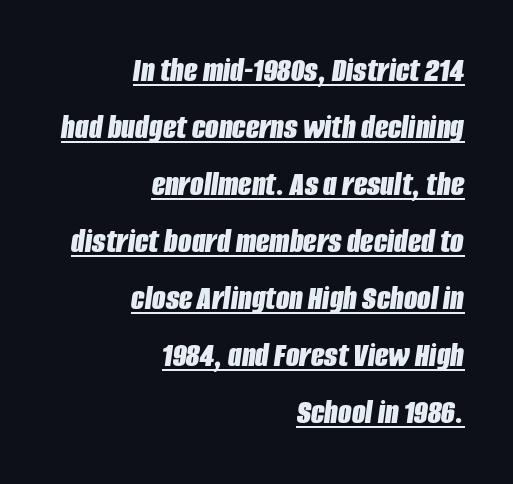
The image shows 35 px bold, condensed type, italic (leaning right); set right-aligned, normal line spacing (1.63x), normal letter spacing, underlined; low stroke contrast and a large x-height.
